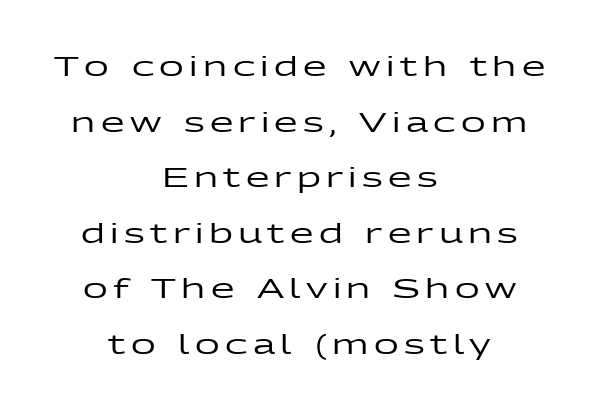
Q: Is the text italic (slanted)? A: No, it is upright.
Q: Is the text underlined? A: No.
Q: How is the paragraph aligned? A: Centered.
Q: Is the spacing between letters normal or unusually wide? A: Unusually wide.
Q: Is the spacing between lines tight, normal or loose? A: Loose.
